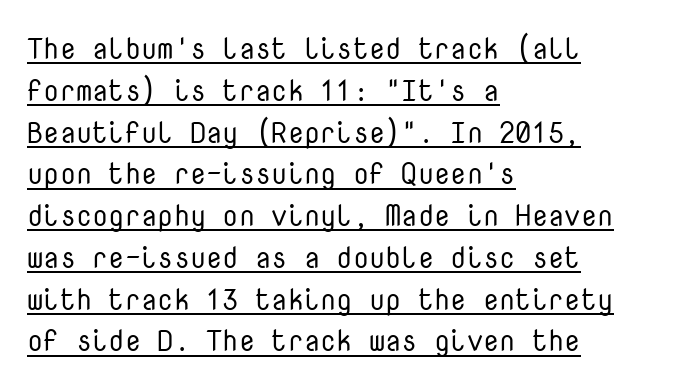
Q: Is the text bold? A: No.
Q: Is the text italic (slanted)? A: No, it is upright.
Q: Is the typeface a serif or a sans-serif typeface? A: Sans-serif.
Q: Is the text underlined? A: Yes.
Q: How is the paragraph aligned? A: Left-aligned.
Q: Is the spacing between letters normal or unusually wide? A: Normal.
Q: Is the spacing between lines tight, normal or loose? A: Normal.
Q: Width (condensed, normal, or wide)? A: Normal.
Q: Stroke contrast? A: Low.
Q: x-height? A: Medium.
Q: Monospaced? A: Yes.
